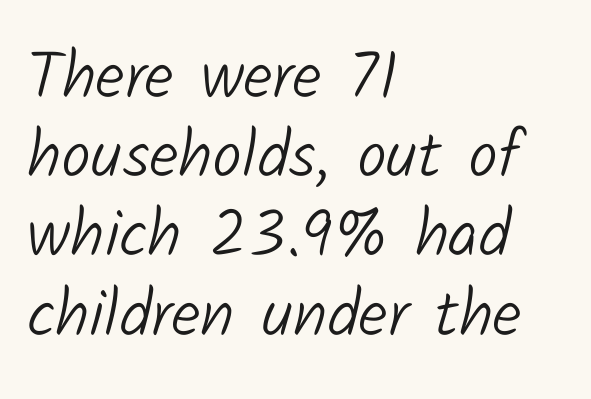
Q: Is the text bold? A: No.
Q: Is the typeface a serif or a sans-serif typeface? A: Sans-serif.
Q: Is the text underlined? A: No.
Q: How is the paragraph aligned? A: Left-aligned.
Q: Is the spacing between letters normal or unusually wide? A: Normal.
Q: Width (condensed, normal, or wide)? A: Normal.
Q: Stroke contrast? A: Low.
Q: x-height? A: Medium.
Q: Monospaced? A: No.
